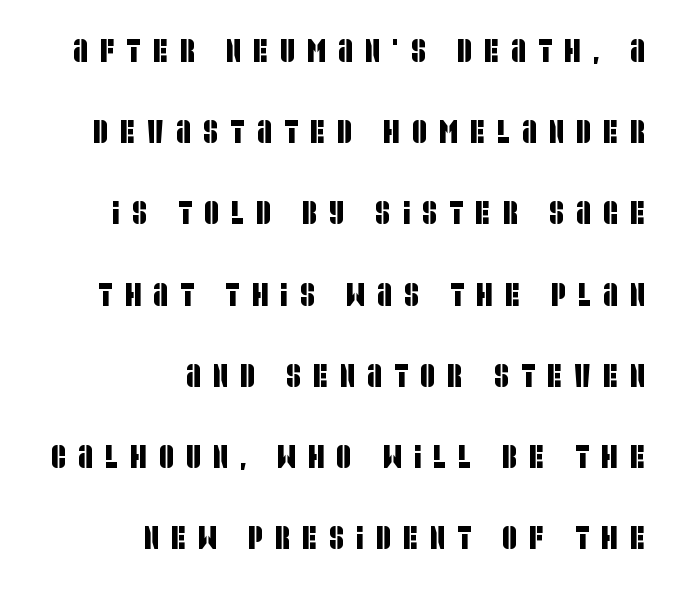
Clear beneath every line of the passage. The typeface chosen for these lines omits serifs. Looks like regular typesetting: each glyph gets only the width it needs. What stands out about the letter spacing? Its width — letters are far apart. The setting favours the right margin, as signatures and pull-quotes sometimes do.
